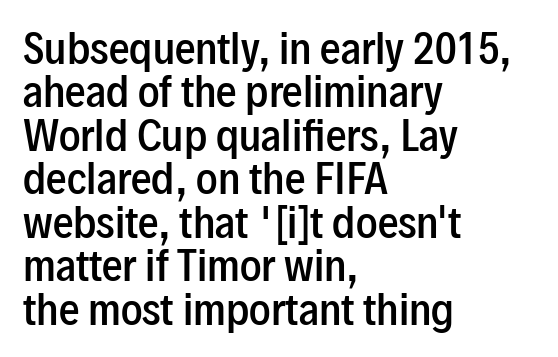
Layout note: lines flush left. Tracking value appears to be zero — textbook default spacing. In terms of posture, this sample is upright. Serifs: no, the terminals of the letterforms are clean. If you measured baseline to baseline, you'd find a short distance.
